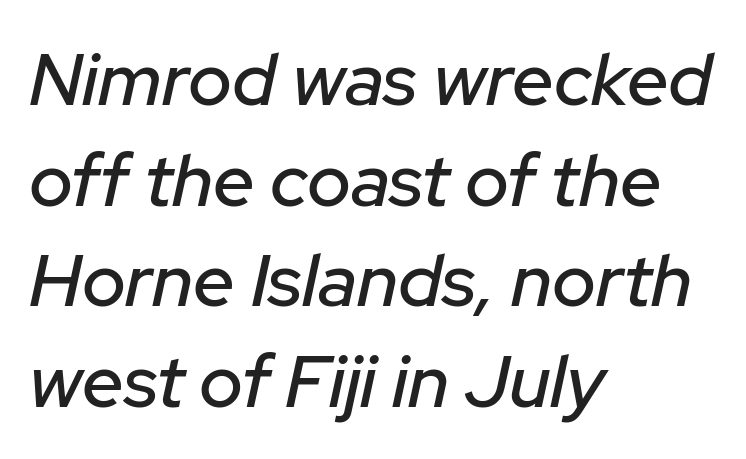
Q: Is the text italic (slanted)? A: Yes, it leans right by about 12 degrees.
Q: Is the text underlined? A: No.
Q: How is the paragraph aligned? A: Left-aligned.
Q: Is the spacing between letters normal or unusually wide? A: Normal.
Q: Is the spacing between lines tight, normal or loose? A: Normal.
Q: Width (condensed, normal, or wide)? A: Normal.
Q: Stroke contrast? A: Low.
Q: x-height? A: Medium.
Q: Monospaced? A: No.
